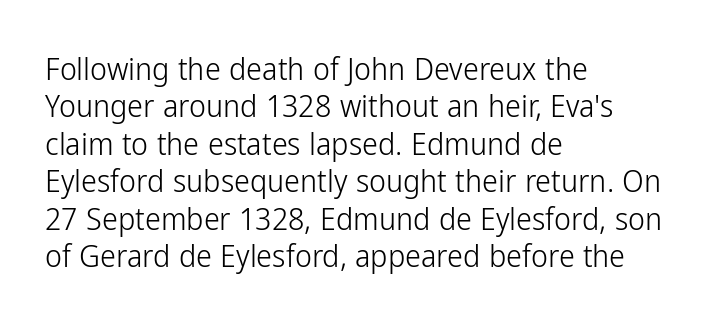
Q: Is the text bold? A: No.
Q: Is the text italic (slanted)? A: No, it is upright.
Q: Is the typeface a serif or a sans-serif typeface? A: Sans-serif.
Q: Is the text underlined? A: No.
Q: How is the paragraph aligned? A: Left-aligned.
Q: Is the spacing between letters normal or unusually wide? A: Normal.
Q: Width (condensed, normal, or wide)? A: Condensed.
Q: Stroke contrast? A: Low.
Q: x-height? A: Medium.
Q: Monospaced? A: No.
